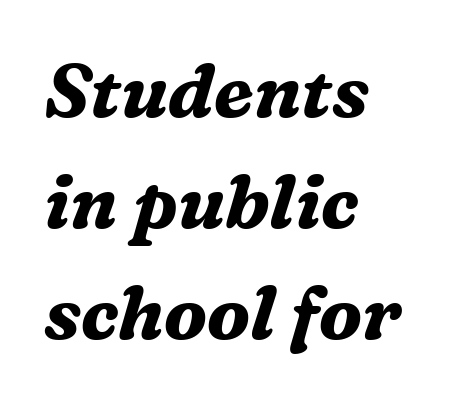
The image shows 74 px bold serif type, italic (leaning right); set left-aligned, normal line spacing (1.5x), normal letter spacing, not underlined; medium stroke contrast and a medium x-height.
